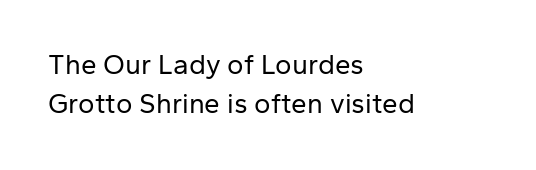
Q: Is the text bold? A: No.
Q: Is the text italic (slanted)? A: No, it is upright.
Q: Is the typeface a serif or a sans-serif typeface? A: Sans-serif.
Q: Is the text underlined? A: No.
Q: How is the paragraph aligned? A: Left-aligned.
Q: Is the spacing between letters normal or unusually wide? A: Normal.
Q: Is the spacing between lines tight, normal or loose? A: Normal.
Q: Width (condensed, normal, or wide)? A: Normal.
Q: Stroke contrast? A: Low.
Q: x-height? A: Medium.
Q: Monospaced? A: No.
